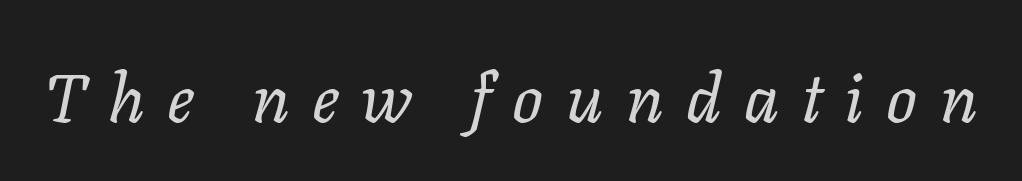
{"italic": "yes", "lean": "right", "slant_degrees": 11, "bold": "no", "weight": "regular", "width": "normal", "stroke_contrast": "low", "x_height": "medium", "monospaced": "no", "underline": "no", "letter_spacing": "wide", "letter_spacing_em": 0.33, "glyph_px": 68}
